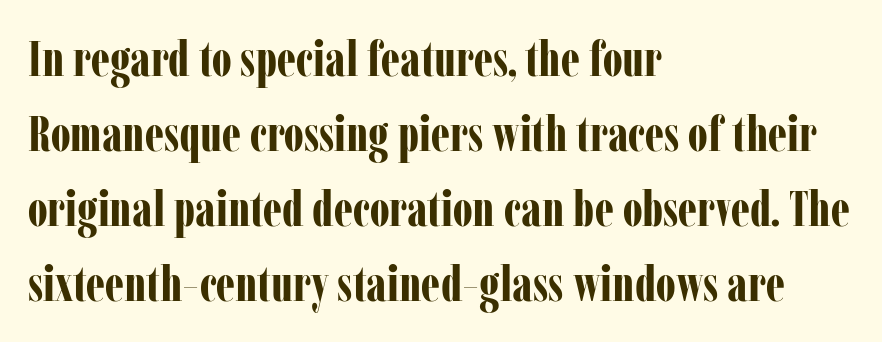
The image shows 50 px bold, condensed serif type, upright; set left-aligned, normal line spacing (1.5x), normal letter spacing, not underlined; low stroke contrast and a medium x-height.
